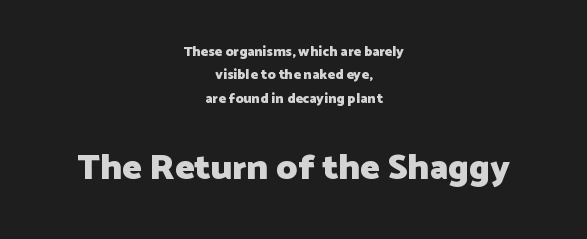
The image shows 36 px heavy sans-serif type, upright; set centered, normal line spacing (1.67x), normal letter spacing, not underlined; the second (bottom) block is 2.57x larger; low stroke contrast and a medium x-height.
